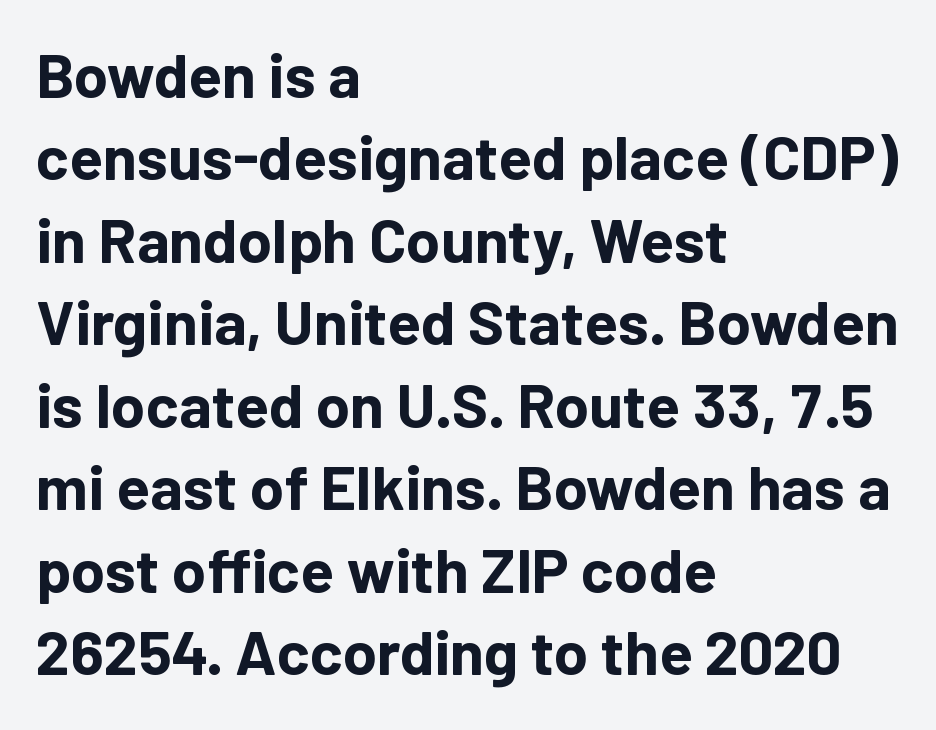
The image shows 62 px bold sans-serif type, upright; set left-aligned, normal line spacing (1.33x), normal letter spacing, not underlined; low stroke contrast and a medium x-height.
